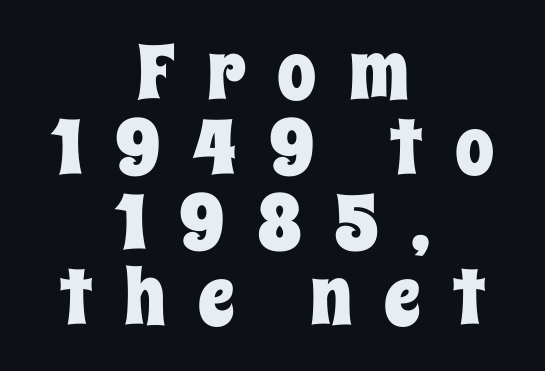
{"italic": "no", "width": "condensed", "stroke_contrast": "low", "x_height": "large", "monospaced": "no", "underline": "no", "align": "center", "line_spacing": "tight", "line_spacing_ratio": 0.96, "letter_spacing": "wide", "letter_spacing_em": 0.41, "glyph_px": 78}
